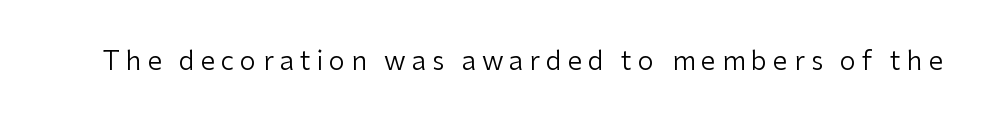
Q: Is the text bold? A: No.
Q: Is the text italic (slanted)? A: No, it is upright.
Q: Is the text underlined? A: No.
Q: Is the spacing between letters normal or unusually wide? A: Unusually wide.
